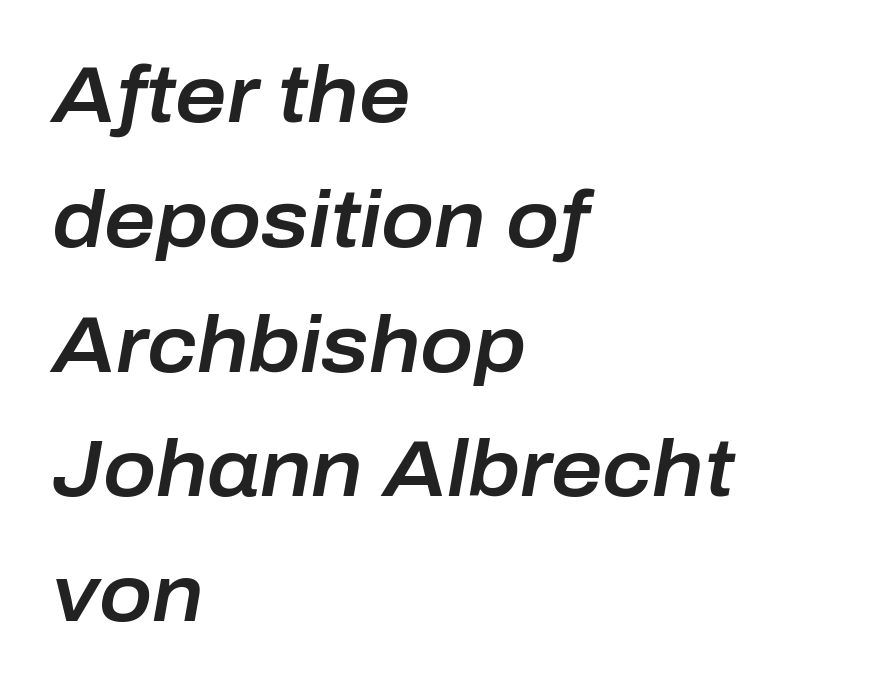
Q: Is the text italic (slanted)? A: Yes, it leans right by about 10 degrees.
Q: Is the text underlined? A: No.
Q: How is the paragraph aligned? A: Left-aligned.
Q: Is the spacing between letters normal or unusually wide? A: Normal.
Q: Is the spacing between lines tight, normal or loose? A: Normal.
Q: Width (condensed, normal, or wide)? A: Normal.
Q: Stroke contrast? A: Low.
Q: x-height? A: Medium.
Q: Monospaced? A: No.
